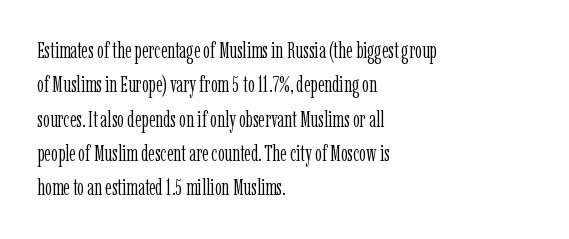
The image shows 22 px text type, upright; set left-aligned, normal line spacing (1.56x), normal letter spacing, not underlined.
